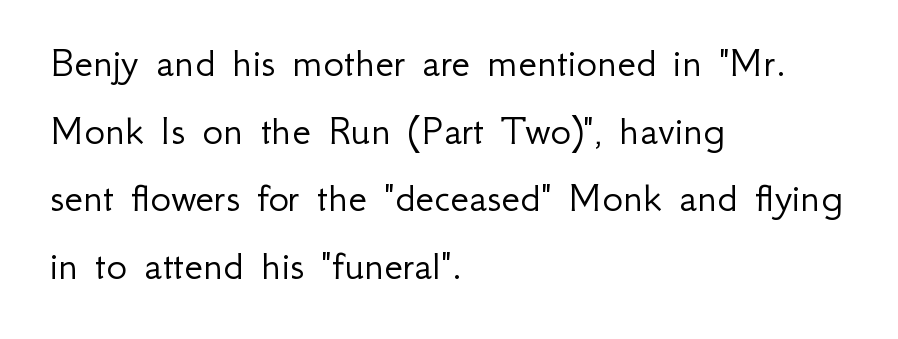
Q: Is the text bold? A: No.
Q: Is the text italic (slanted)? A: No, it is upright.
Q: Is the typeface a serif or a sans-serif typeface? A: Sans-serif.
Q: Is the text underlined? A: No.
Q: How is the paragraph aligned? A: Left-aligned.
Q: Is the spacing between letters normal or unusually wide? A: Normal.
Q: Is the spacing between lines tight, normal or loose? A: Normal.
Q: Width (condensed, normal, or wide)? A: Normal.
Q: Stroke contrast? A: Low.
Q: x-height? A: Small.
Q: Monospaced? A: No.
